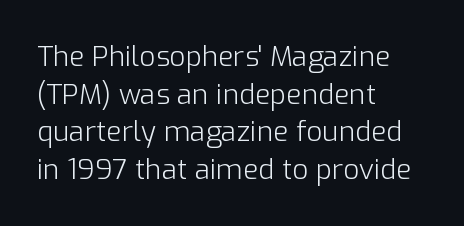
Is this a heavy cut? Hardly; it is regular or lighter. These lines sit exactly where default settings would place them. Look at the tracking — it's just the regular setting, nothing added. The ragged edge is on the right, which tells us the setting is flush left. Character widths vary here, with narrow letters taking less room than wide ones. Nope, not italic — everything's standing straight.
